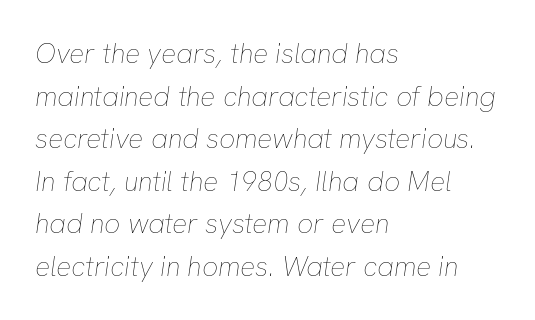
{"italic": "yes", "lean": "right", "slant_degrees": 8, "bold": "no", "weight": "thin", "width": "normal", "stroke_contrast": "low", "x_height": "medium", "monospaced": "no", "underline": "no", "align": "left", "line_spacing": "normal", "line_spacing_ratio": 1.52, "letter_spacing": "normal", "letter_spacing_em": 0.0, "glyph_px": 28}
